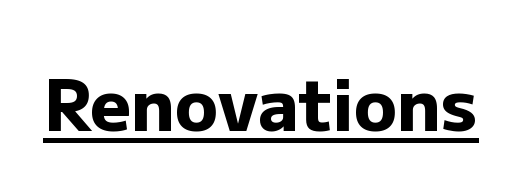
The image shows 71 px heavy sans-serif type, upright; set normal letter spacing, underlined; low stroke contrast and a medium x-height.
